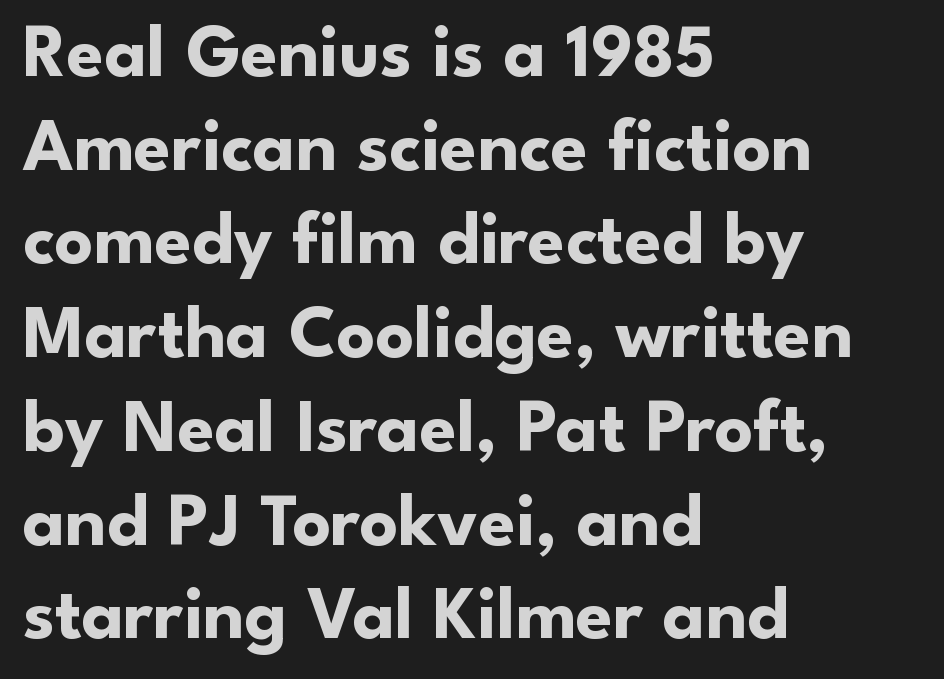
The image shows 75 px bold sans-serif type, upright; set left-aligned, normal line spacing (1.25x), normal letter spacing, not underlined; low stroke contrast and a small x-height.
